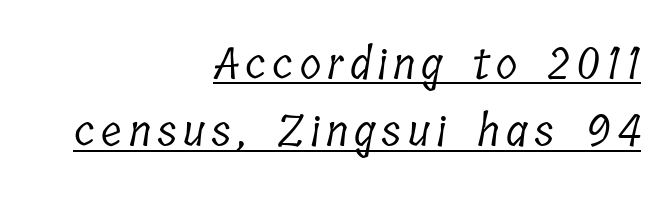
The image shows 44 px light, condensed serif type; set right-aligned, normal line spacing (1.53x), underlined; low stroke contrast and a medium x-height.
